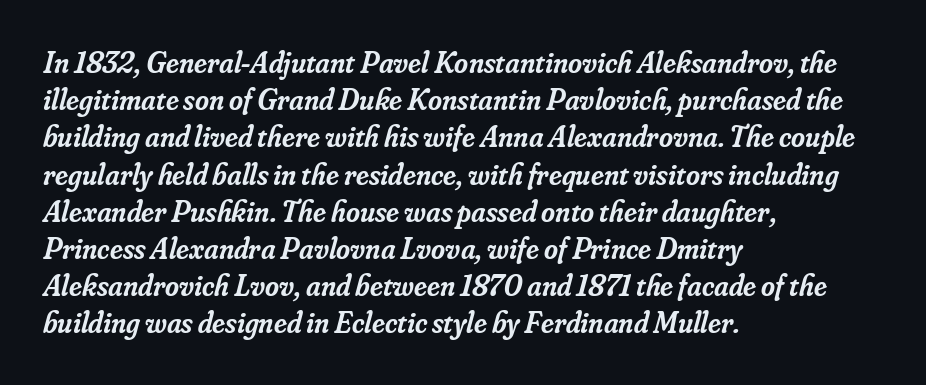
The passage shown is typed in a proportional face where columns would drift. The passage shown is typeset with a serif family. As a designer I'd log this as weight 600, semibold. No extra tracking has been applied to these lines.
